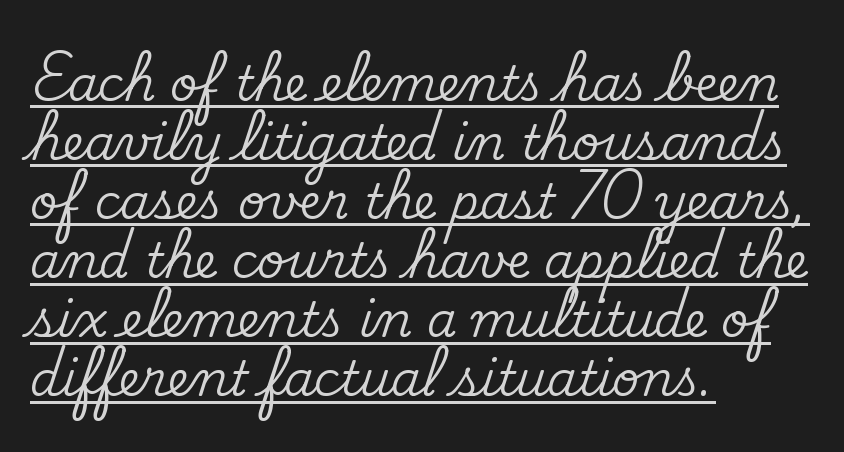
The string is rendered with underlining switched on. Left-aligned paragraph, ragged on the right.
